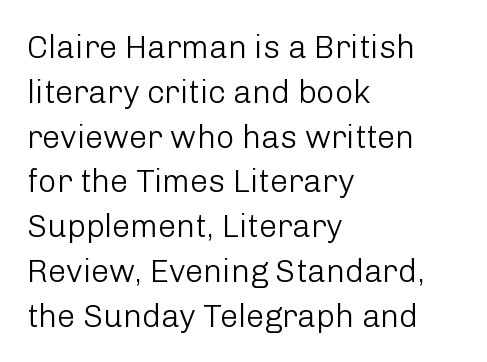
{"serif": "no", "italic": "no", "bold": "no", "weight": "light", "width": "normal", "stroke_contrast": "low", "x_height": "medium", "monospaced": "no", "underline": "no", "align": "left", "line_spacing": "normal", "line_spacing_ratio": 1.4, "letter_spacing": "normal", "letter_spacing_em": 0.0, "glyph_px": 32}
